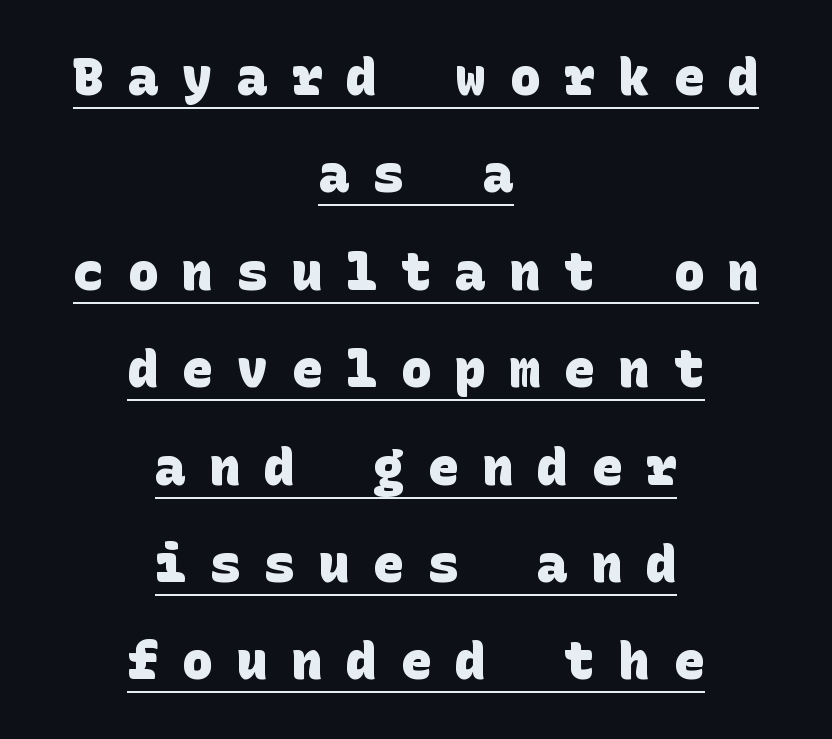
{"serif": "no", "bold": "yes", "weight": "heavy", "width": "normal", "stroke_contrast": "low", "x_height": "large", "underline": "yes", "align": "center", "line_spacing": "loose", "line_spacing_ratio": 1.91, "letter_spacing": "wide", "letter_spacing_em": 0.47, "glyph_px": 51}
